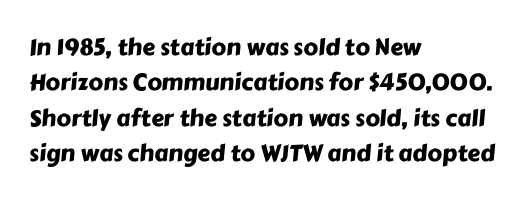
Q: Is the text underlined? A: No.
Q: How is the paragraph aligned? A: Left-aligned.
Q: Is the spacing between letters normal or unusually wide? A: Normal.
Q: Is the spacing between lines tight, normal or loose? A: Normal.
